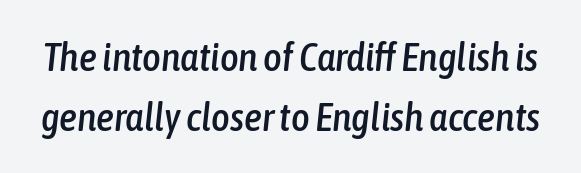
A typesetter would call this leading conventional body-copy spacing. Does extra space separate the letters? No, they use regular spacing. Think of a printed novel: that variable character pitch is what you see here. The string is rendered with underlining switched off.
